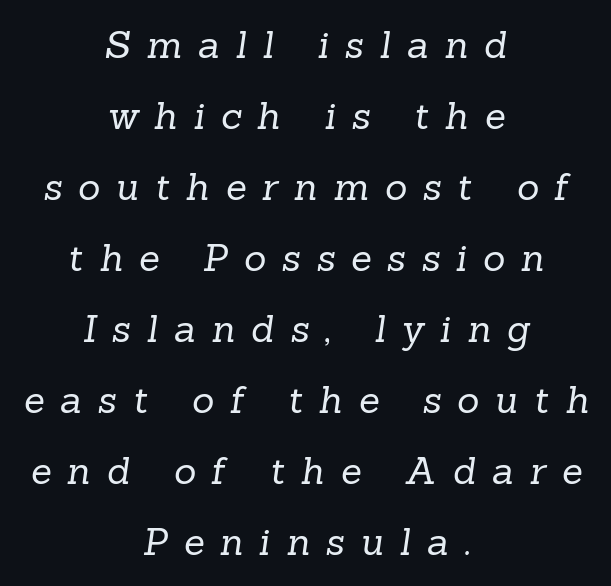
Neither beginnings nor endings align; midpoints do. No letter is thick-stroked: the sample isn't bold. Spacing verdict: proportional, widths tailored to each character. Does the type have serifs? Yes, each stem ends in a small foot. The gaps between neighbouring characters are conspicuously large.
